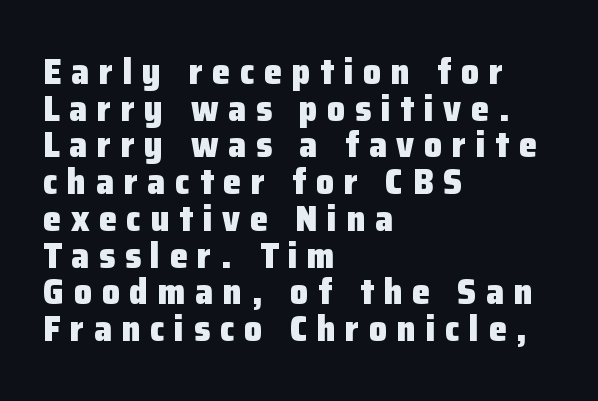
The image shows 36 px heavy sans-serif type, upright; set left-aligned, tight line spacing (1.02x), unusually wide letter spacing (+0.27 em), not underlined; low stroke contrast and a medium x-height.
